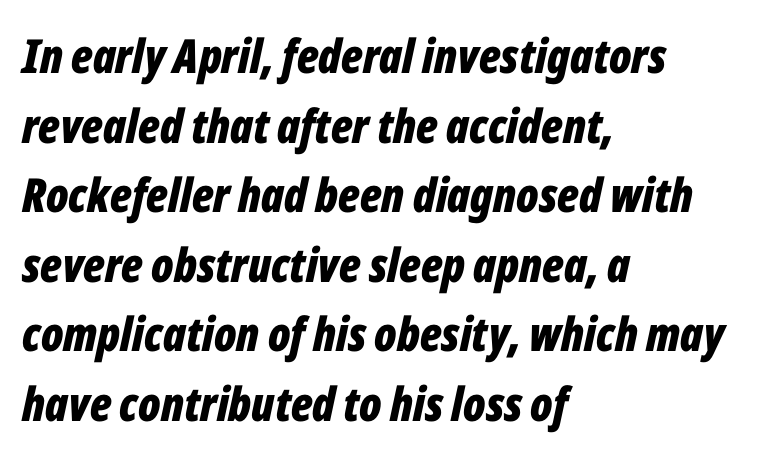
Q: Is the text bold? A: Yes.
Q: Is the text italic (slanted)? A: Yes, it leans right by about 12 degrees.
Q: Is the text underlined? A: No.
Q: How is the paragraph aligned? A: Left-aligned.
Q: Is the spacing between letters normal or unusually wide? A: Normal.
Q: Is the spacing between lines tight, normal or loose? A: Normal.
Q: Width (condensed, normal, or wide)? A: Condensed.
Q: Stroke contrast? A: Low.
Q: x-height? A: Medium.
Q: Monospaced? A: No.
